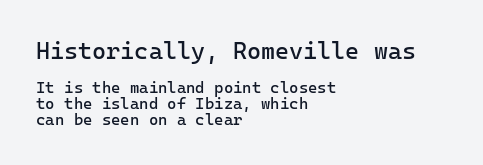
The image shows 24 px text type, upright; set left-aligned, tight line spacing (0.97x), normal letter spacing, not underlined; the first (top) block is 1.5x larger.
